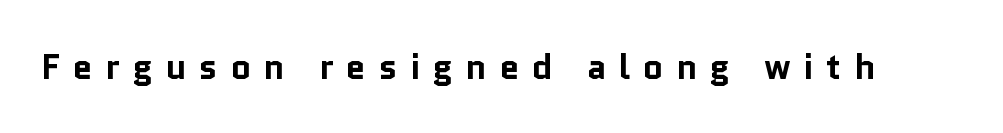
The image shows 35 px bold sans-serif type, upright; set unusually wide letter spacing (+0.36 em), not underlined; low stroke contrast and a medium x-height.
